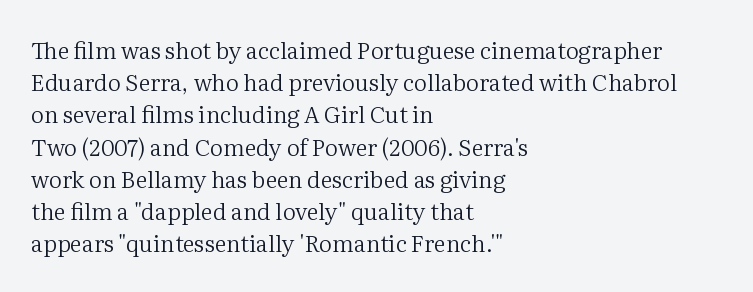
{"italic": "no", "bold": "no", "underline": "no", "align": "left", "line_spacing": "normal", "line_spacing_ratio": 1.4, "letter_spacing": "normal", "letter_spacing_em": 0.0, "glyph_px": 23}
